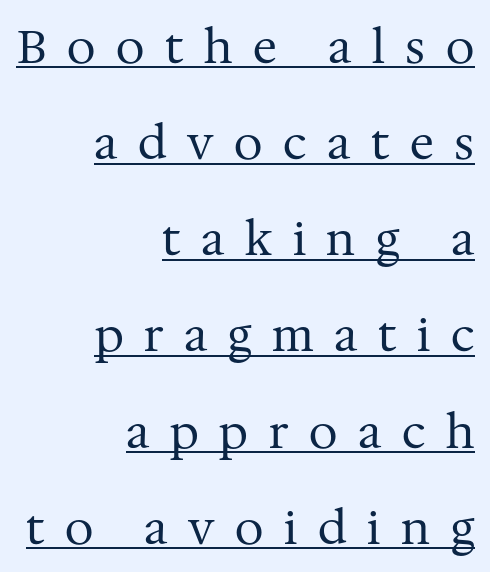
The image shows 46 px regular-weight serif type, upright; set right-aligned, loose line spacing (2.09x), unusually wide letter spacing (+0.45 em), underlined; medium stroke contrast and a medium x-height.
